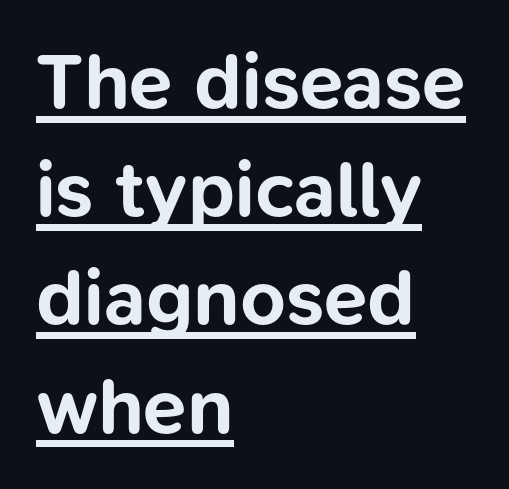
Q: Is the text bold? A: Yes.
Q: Is the text italic (slanted)? A: No, it is upright.
Q: Is the typeface a serif or a sans-serif typeface? A: Sans-serif.
Q: Is the text underlined? A: Yes.
Q: How is the paragraph aligned? A: Left-aligned.
Q: Is the spacing between letters normal or unusually wide? A: Normal.
Q: Is the spacing between lines tight, normal or loose? A: Normal.
Q: Width (condensed, normal, or wide)? A: Normal.
Q: Stroke contrast? A: Low.
Q: x-height? A: Medium.
Q: Monospaced? A: No.
